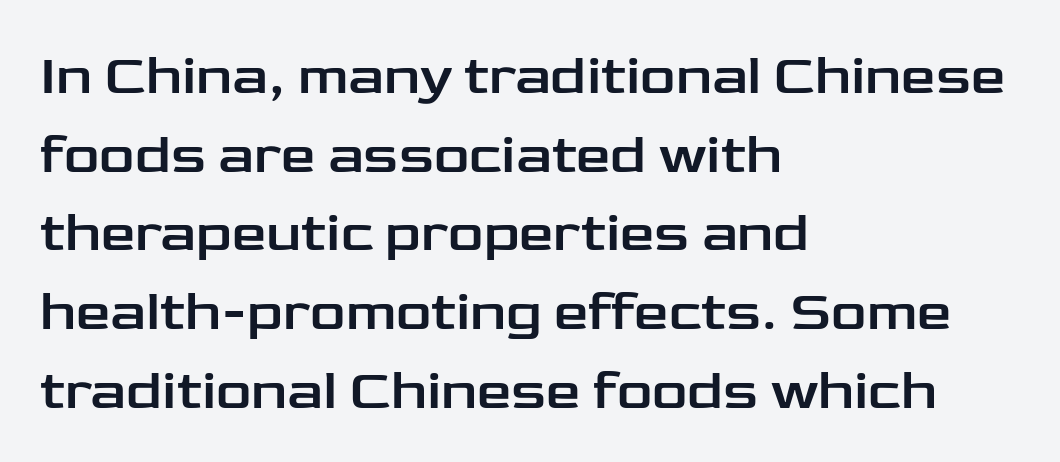
Q: Is the text italic (slanted)? A: No, it is upright.
Q: Is the typeface a serif or a sans-serif typeface? A: Sans-serif.
Q: Is the text underlined? A: No.
Q: How is the paragraph aligned? A: Left-aligned.
Q: Is the spacing between letters normal or unusually wide? A: Normal.
Q: Is the spacing between lines tight, normal or loose? A: Normal.
Q: Width (condensed, normal, or wide)? A: Wide.
Q: Stroke contrast? A: Low.
Q: x-height? A: Medium.
Q: Monospaced? A: No.
